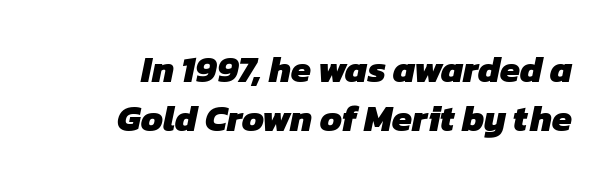
Q: Is the text bold? A: Yes.
Q: Is the typeface a serif or a sans-serif typeface? A: Sans-serif.
Q: Is the text underlined? A: No.
Q: Is the spacing between letters normal or unusually wide? A: Normal.
Q: Is the spacing between lines tight, normal or loose? A: Normal.
Q: Width (condensed, normal, or wide)? A: Normal.
Q: Stroke contrast? A: Low.
Q: x-height? A: Medium.
Q: Monospaced? A: No.
